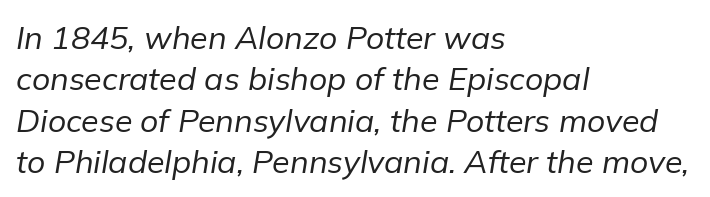
Q: Is the text bold? A: No.
Q: Is the text italic (slanted)? A: Yes, it leans right by about 9 degrees.
Q: Is the text underlined? A: No.
Q: How is the paragraph aligned? A: Left-aligned.
Q: Is the spacing between letters normal or unusually wide? A: Normal.
Q: Is the spacing between lines tight, normal or loose? A: Normal.
Q: Width (condensed, normal, or wide)? A: Normal.
Q: Stroke contrast? A: Low.
Q: x-height? A: Medium.
Q: Monospaced? A: No.
